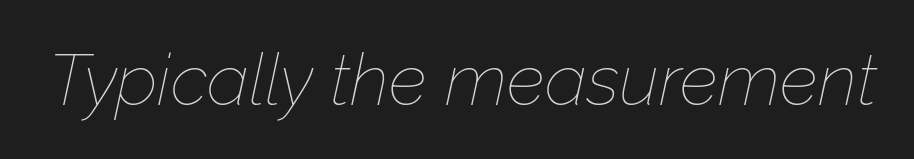
{"italic": "yes", "lean": "right", "slant_degrees": 12, "bold": "no", "weight": "thin", "width": "normal", "stroke_contrast": "low", "x_height": "medium", "monospaced": "no", "underline": "no", "letter_spacing": "normal", "letter_spacing_em": 0.0, "glyph_px": 72}
